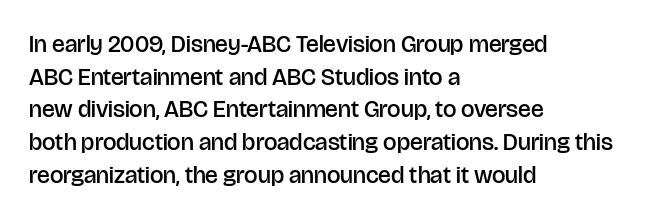
{"italic": "no", "bold": "semi", "underline": "no", "align": "left", "line_spacing": "normal", "line_spacing_ratio": 1.36, "letter_spacing": "normal", "letter_spacing_em": 0.0, "glyph_px": 24}
